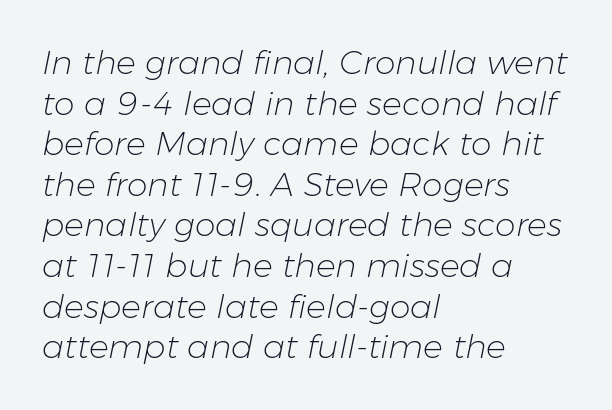
The typography opts for an oblique posture over an upright one. The typesetting does not lean heavy: it is not bold. Clear beneath every line of the passage. Spacing between characters is what you'd get straight out of the box. Looks like regular typesetting: each glyph gets only the width it needs. The rag falls on the right side of this text block.
